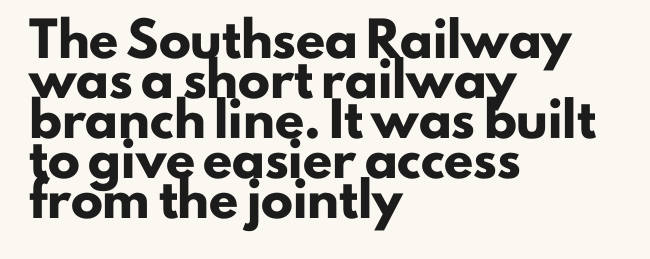
The image shows 32 px heavy sans-serif type, upright; set left-aligned, normal line spacing (1.25x), normal letter spacing, not underlined; low stroke contrast and a small x-height.
